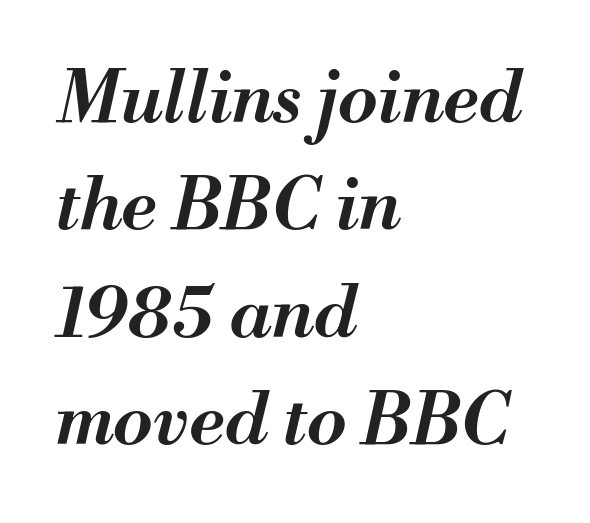
Each new line begins a customary step beneath the previous one. Spacing verdict: proportional, widths tailored to each character. This rendering leaves character spacing at its baseline value. Plain, unruled lines of type.
